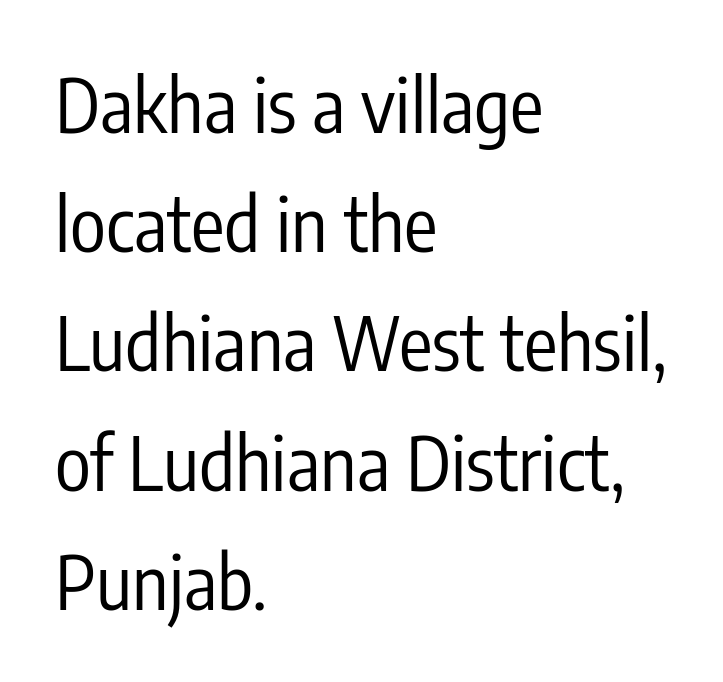
{"serif": "no", "italic": "no", "bold": "no", "weight": "regular", "width": "condensed", "stroke_contrast": "low", "x_height": "medium", "monospaced": "no", "underline": "no", "align": "left", "line_spacing": "normal", "line_spacing_ratio": 1.59, "letter_spacing": "normal", "letter_spacing_em": 0.0, "glyph_px": 75}
